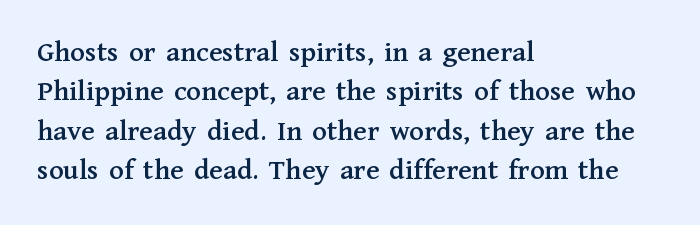
Left-aligned paragraph, ragged on the right. Spacing between characters is what you'd get straight out of the box. The type family on display is of the serif kind. Ordinary non-slanted type is in use.
